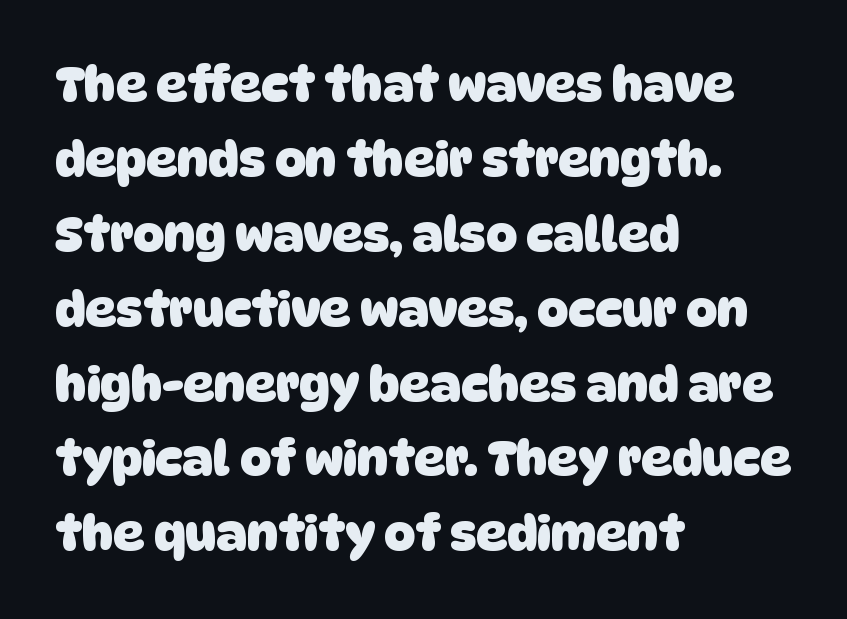
Does the type have serifs? No, each stem ends abruptly. Words float on clear page, feet unadorned. Tracking value appears to be zero — textbook default spacing. You could not count columns in this text — the font is proportionally spaced.
